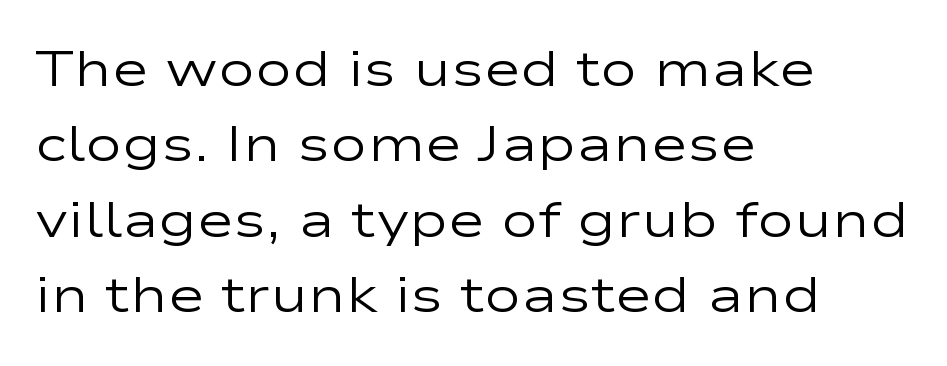
{"serif": "no", "italic": "no", "bold": "no", "weight": "regular", "width": "wide", "stroke_contrast": "low", "x_height": "medium", "monospaced": "no", "underline": "no", "align": "left", "line_spacing": "normal", "line_spacing_ratio": 1.51, "letter_spacing": "normal", "letter_spacing_em": 0.0, "glyph_px": 50}
